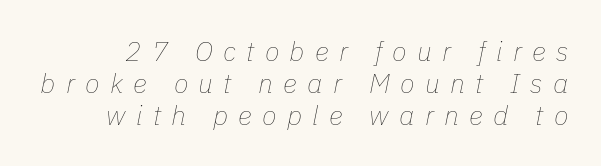
{"italic": "yes", "lean": "right", "slant_degrees": 11, "bold": "no", "underline": "no", "line_spacing_ratio": 1.18, "letter_spacing": "wide", "letter_spacing_em": 0.38, "glyph_px": 27}
